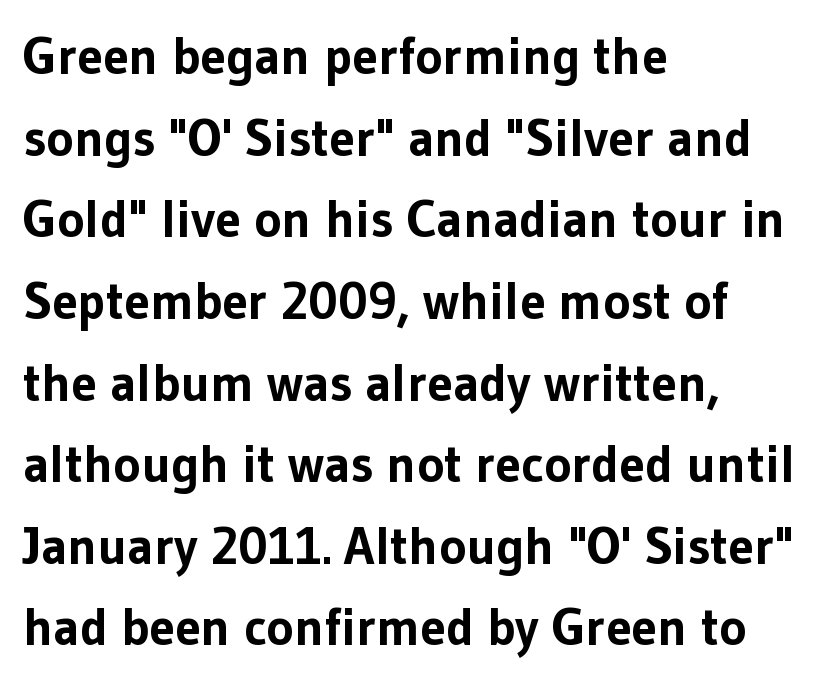
{"serif": "no", "italic": "no", "bold": "yes", "weight": "bold", "width": "normal", "stroke_contrast": "low", "x_height": "medium", "monospaced": "no", "underline": "no", "align": "left", "line_spacing": "normal", "line_spacing_ratio": 1.57, "letter_spacing": "normal", "letter_spacing_em": 0.0, "glyph_px": 52}
